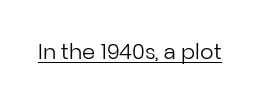
The image shows 21 px text type, upright; set normal letter spacing, underlined.
